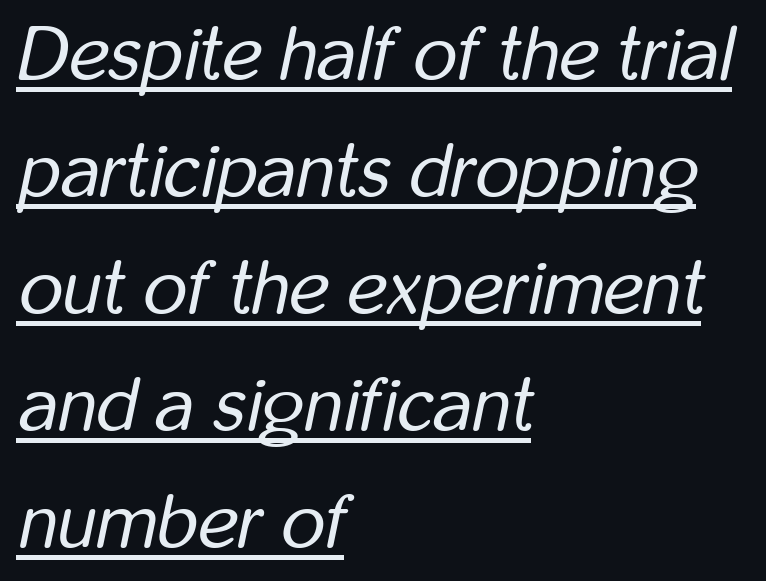
The image shows 76 px regular-weight, condensed type, italic (leaning right); set left-aligned, normal line spacing (1.54x), normal letter spacing, underlined; low stroke contrast and a medium x-height.
